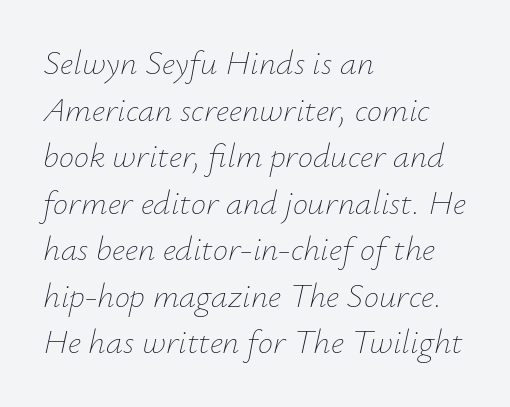
Each new line begins a customary step beneath the previous one. Letter spacing: default. Decoration check: the copy has no underline. No letter is thick-stroked: the sample isn't bold. Designer's note — italics engaged. You could not count columns in this text — the font is proportionally spaced.
